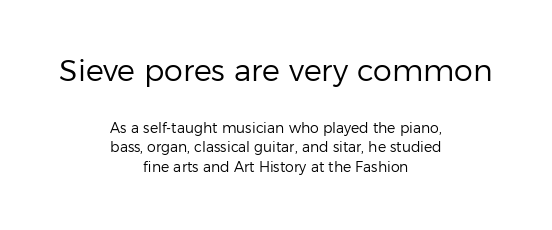
Q: Is the text bold? A: No.
Q: Is the text italic (slanted)? A: No, it is upright.
Q: Is the typeface a serif or a sans-serif typeface? A: Sans-serif.
Q: Is the text underlined? A: No.
Q: How is the paragraph aligned? A: Centered.
Q: Is the spacing between letters normal or unusually wide? A: Normal.
Q: Is the spacing between lines tight, normal or loose? A: Normal.
Q: Which block of text is set in a larger size, the first (top) or the second (bottom)? A: The first (top) one.
Q: Width (condensed, normal, or wide)? A: Normal.
Q: Stroke contrast? A: Low.
Q: x-height? A: Medium.
Q: Monospaced? A: No.
